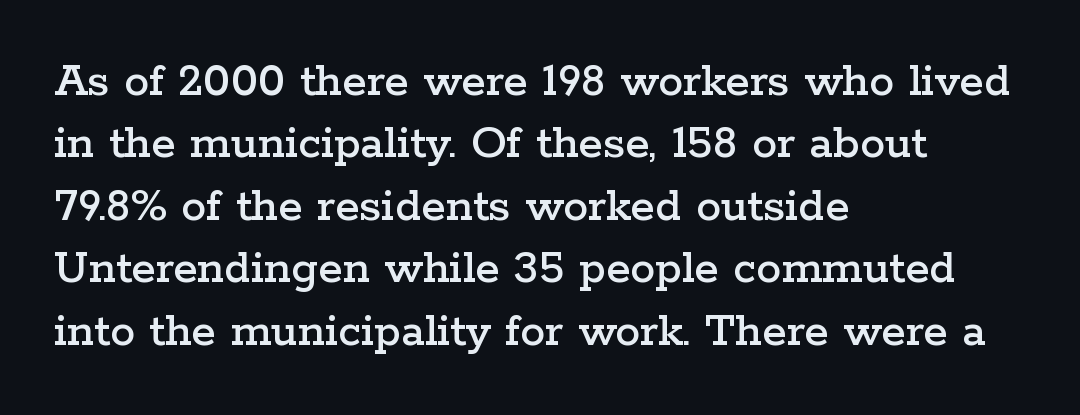
Quick note: interline space is typical. The strip under each line holds only bare page. When letters stand straight like this, we call the style roman or upright. There is no visible air inserted between adjacent glyphs. A student would call this left alignment; a typographer would say flush left, rag right. Note the varied advance widths — an 'i' is clearly narrower than an 'm'.
